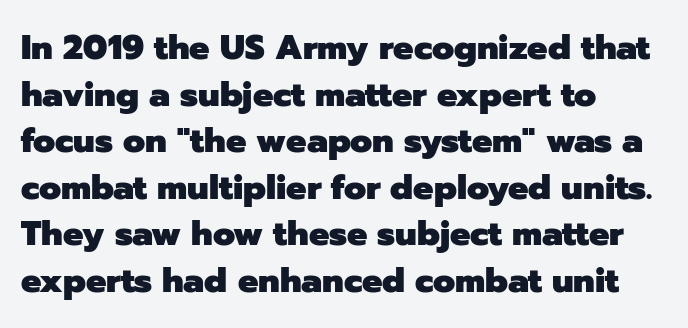
The face used here is rendered with its standard letterfit. A classic flush-left, rag-right setting is used for this passage. A bare baseline throughout the passage. Looks like regular typesetting: each glyph gets only the width it needs.
